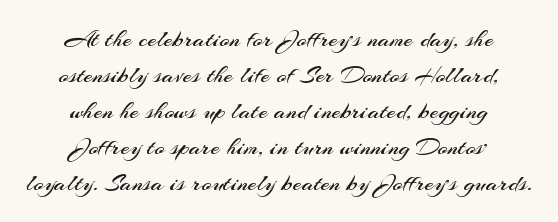
{"bold": "no", "underline": "no", "align": "center", "line_spacing": "normal", "line_spacing_ratio": 1.38, "letter_spacing": "normal", "letter_spacing_em": 0.0, "glyph_px": 26}
